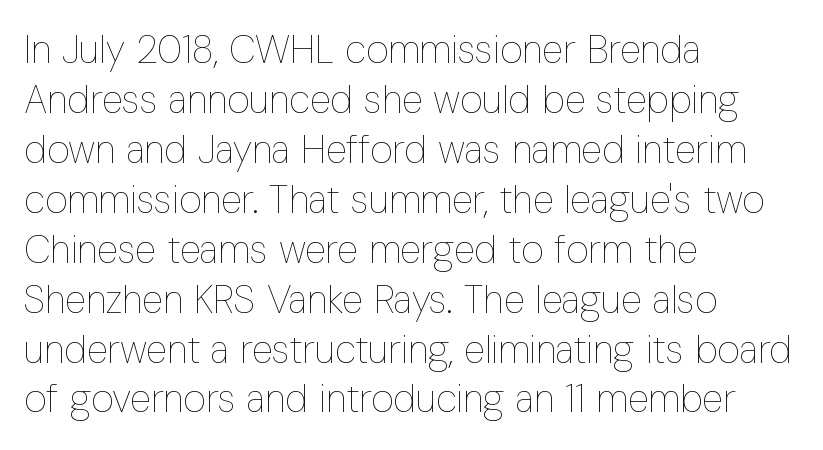
The image shows 39 px thin, condensed type, upright; set left-aligned, normal line spacing (1.28x), normal letter spacing, not underlined; low stroke contrast and a medium x-height.
